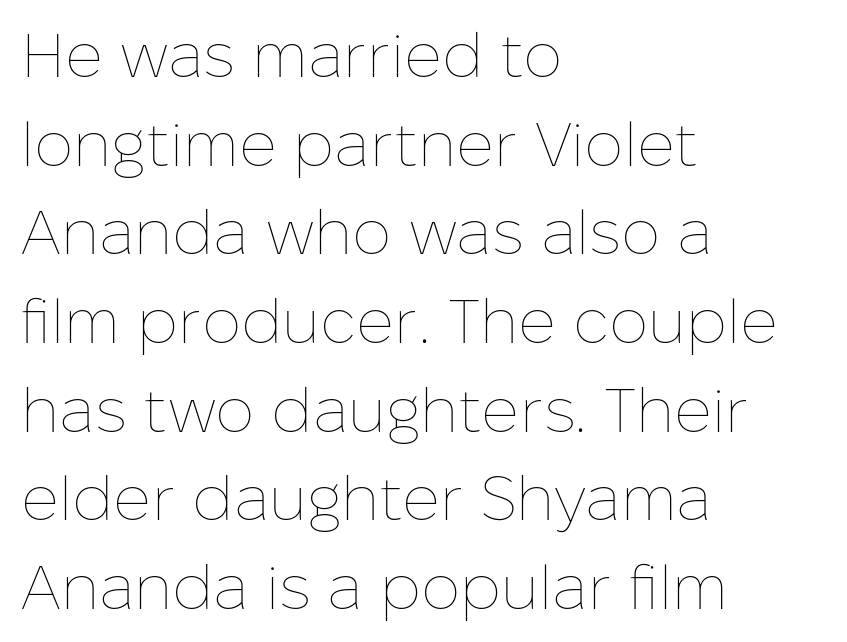
Decoration check: the copy has no underline. Tracking here is standard; glyphs follow each other at the usual distance. The specimen reads as upright at a glance. Interline gaps are of average width in this sample.
